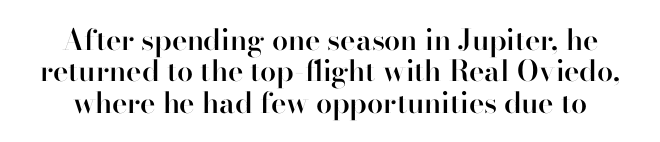
{"serif": "no", "italic": "no", "bold": "semi", "weight": "semibold", "width": "normal", "stroke_contrast": "high", "x_height": "small", "monospaced": "no", "underline": "no", "line_spacing": "tight", "line_spacing_ratio": 1.08, "letter_spacing": "normal", "letter_spacing_em": 0.0, "glyph_px": 29}
